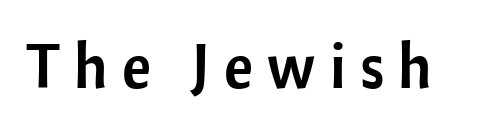
{"serif": "no", "italic": "no", "width": "normal", "stroke_contrast": "low", "x_height": "medium", "monospaced": "no", "underline": "no", "letter_spacing": "wide", "letter_spacing_em": 0.23, "glyph_px": 62}
